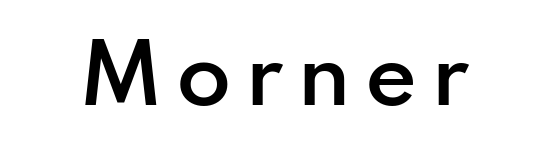
Q: Is the text bold? A: Semi-bold.
Q: Is the text italic (slanted)? A: No, it is upright.
Q: Is the typeface a serif or a sans-serif typeface? A: Sans-serif.
Q: Is the text underlined? A: No.
Q: Width (condensed, normal, or wide)? A: Normal.
Q: Stroke contrast? A: Low.
Q: x-height? A: Small.
Q: Monospaced? A: No.
